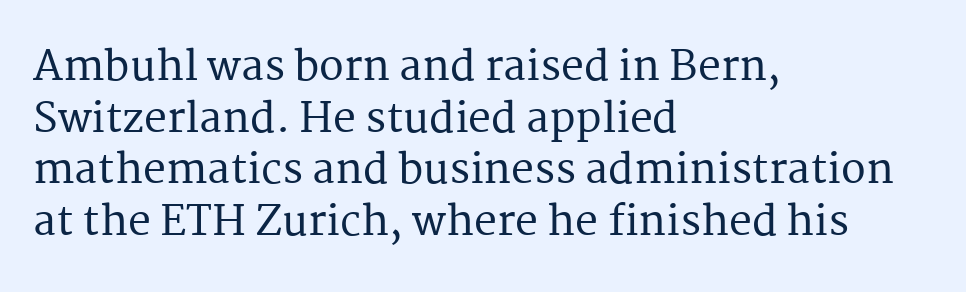
Q: Is the text italic (slanted)? A: No, it is upright.
Q: Is the typeface a serif or a sans-serif typeface? A: Serif.
Q: Is the text underlined? A: No.
Q: How is the paragraph aligned? A: Left-aligned.
Q: Is the spacing between letters normal or unusually wide? A: Normal.
Q: Is the spacing between lines tight, normal or loose? A: Normal.
Q: Width (condensed, normal, or wide)? A: Normal.
Q: Stroke contrast? A: Medium.
Q: x-height? A: Medium.
Q: Monospaced? A: No.
